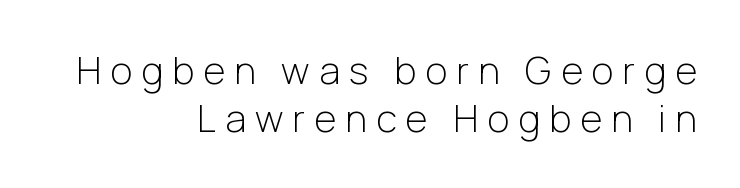
Spacing between characters has been opened up far beyond the box default. Every stem runs plumb, perpendicular to the baseline. Character widths vary here, with narrow letters taking less room than wide ones. Unlike a traditional serif, this face leaves its strokes unadorned. These glyphs show unthickened strokes, regular width or finer. These lines sit exactly where default settings would place them.
